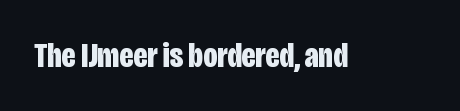
{"serif": "no", "italic": "no", "bold": "yes", "weight": "bold", "width": "condensed", "stroke_contrast": "low", "x_height": "large", "monospaced": "no", "underline": "no", "letter_spacing": "normal", "letter_spacing_em": 0.0, "glyph_px": 35}
